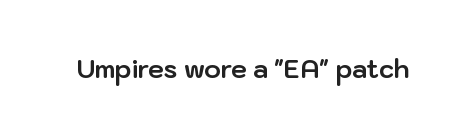
The image shows 25 px bold type, upright; set normal letter spacing, not underlined.
